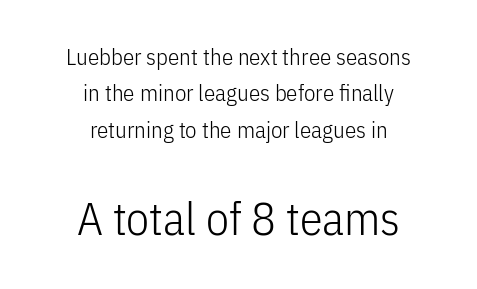
{"serif": "no", "italic": "no", "bold": "no", "weight": "light", "width": "condensed", "stroke_contrast": "low", "x_height": "medium", "monospaced": "no", "underline": "no", "align": "center", "line_spacing": "normal", "line_spacing_ratio": 1.58, "letter_spacing": "normal", "letter_spacing_em": 0.0, "larger_block": "second", "size_ratio": 2.0, "glyph_px": 46}
